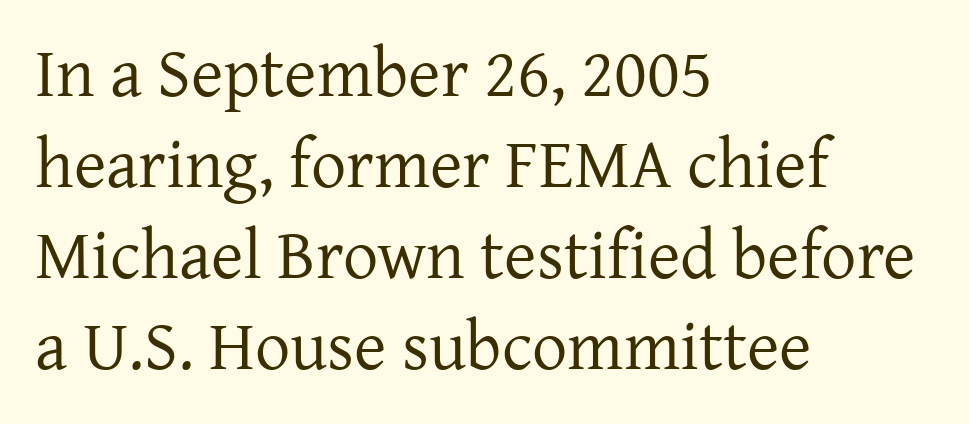
The image shows 70 px regular-weight serif type, upright; set left-aligned, normal line spacing (1.3x), normal letter spacing, not underlined; low stroke contrast and a medium x-height.
